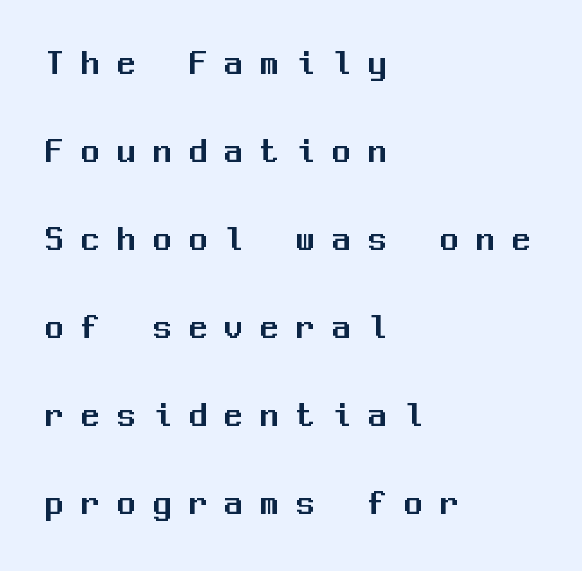
The image shows 37 px sans-serif type, upright, monospaced; set left-aligned, loose line spacing (2.38x), unusually wide letter spacing (+0.47 em), not underlined; medium stroke contrast and a medium x-height.
